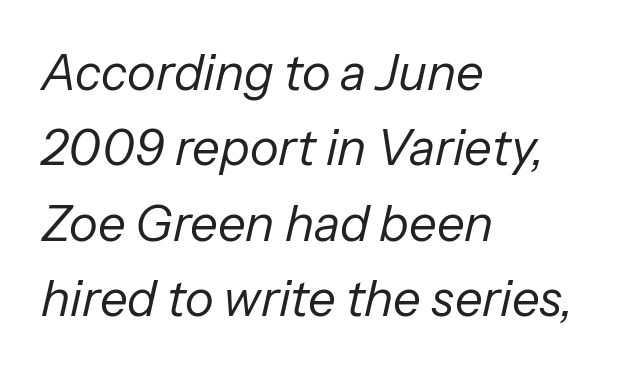
Q: Is the text bold? A: No.
Q: Is the text italic (slanted)? A: Yes, it leans right by about 13 degrees.
Q: Is the text underlined? A: No.
Q: How is the paragraph aligned? A: Left-aligned.
Q: Is the spacing between letters normal or unusually wide? A: Normal.
Q: Is the spacing between lines tight, normal or loose? A: Normal.
Q: Width (condensed, normal, or wide)? A: Normal.
Q: Stroke contrast? A: Low.
Q: x-height? A: Medium.
Q: Monospaced? A: No.
